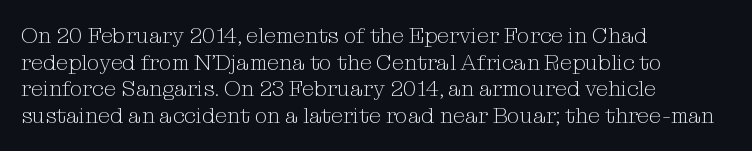
The face used here is rendered with its standard letterfit. The rag falls on the right side of this text block. The typeface has the unassuming heft of standard copy or less. Italic: no, the glyphs are upright roman.
